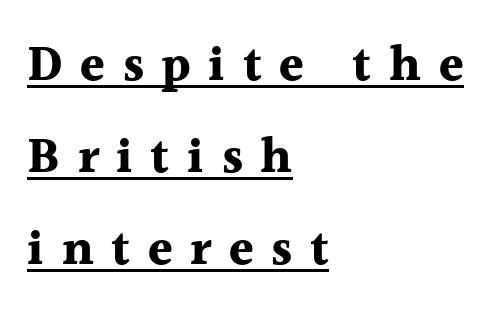
The image shows 50 px bold serif type, upright; set left-aligned, line spacing 1.84x, unusually wide letter spacing (+0.35 em), underlined; a medium x-height.
